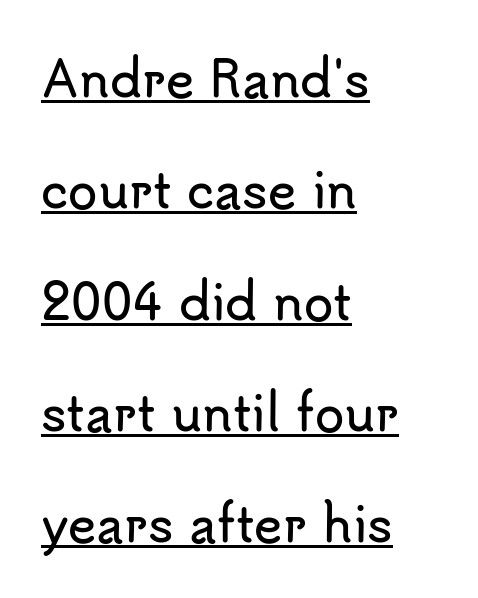
Q: Is the text italic (slanted)? A: No, it is upright.
Q: Is the typeface a serif or a sans-serif typeface? A: Sans-serif.
Q: Is the text underlined? A: Yes.
Q: How is the paragraph aligned? A: Left-aligned.
Q: Is the spacing between letters normal or unusually wide? A: Normal.
Q: Is the spacing between lines tight, normal or loose? A: Loose.
Q: Width (condensed, normal, or wide)? A: Normal.
Q: Stroke contrast? A: Low.
Q: x-height? A: Small.
Q: Monospaced? A: No.
